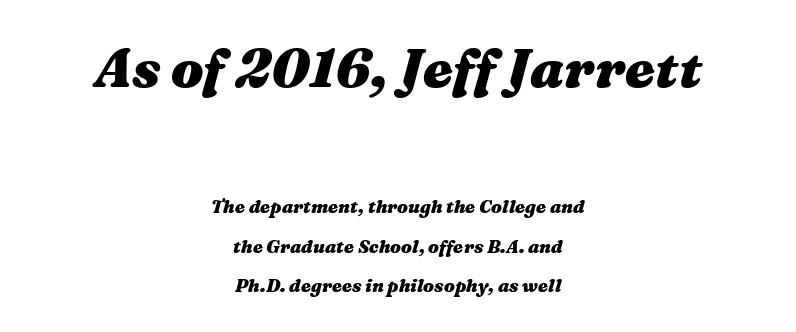
{"italic": "yes", "lean": "right", "slant_degrees": 16, "bold": "yes", "weight": "heavy", "width": "wide", "stroke_contrast": "medium", "x_height": "medium", "monospaced": "no", "underline": "no", "align": "center", "line_spacing": "loose", "line_spacing_ratio": 2.19, "letter_spacing": "normal", "letter_spacing_em": 0.0, "larger_block": "first", "size_ratio": 3.0, "glyph_px": 54}
